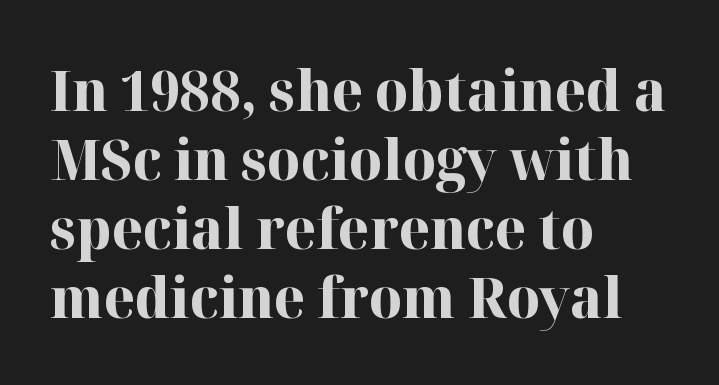
Check under the words: just untouched page. Summary of weight: heavy, a full bold. The lines are quadded left. This sample uses an upright cut, with every glyph sitting square on the baseline.
